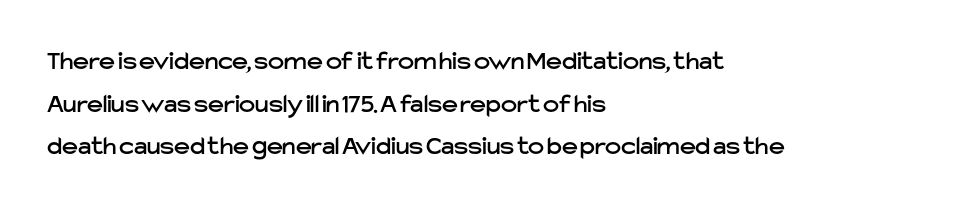
The image shows 27 px text type, upright; set left-aligned, normal line spacing (1.58x), normal letter spacing, not underlined.
